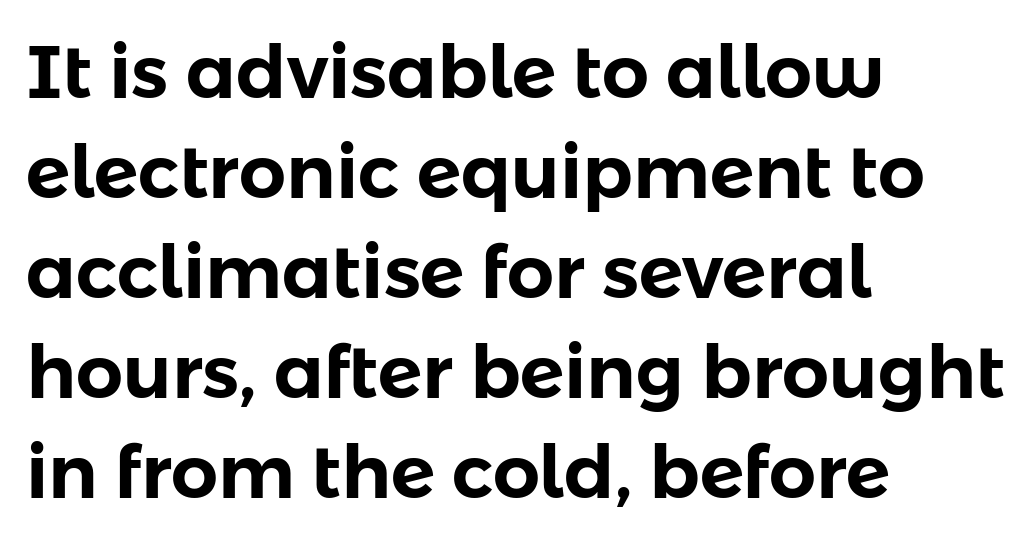
The image shows 74 px sans-serif type, upright; set left-aligned, normal line spacing (1.35x), normal letter spacing, not underlined; low stroke contrast and a medium x-height.
